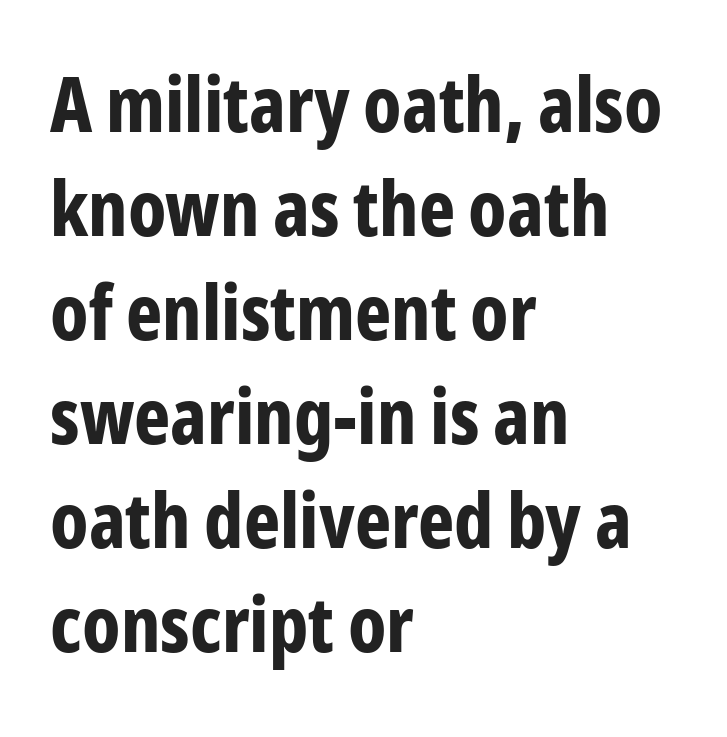
Quick note: not italic, upright. This is heavy type, rendered in bold. No word sits above an underline. This sample has the flowing, uneven cadence of proportional lettering. The tracking reads as untouched default to a designer's eye. Note: no serifs on the glyphs.
